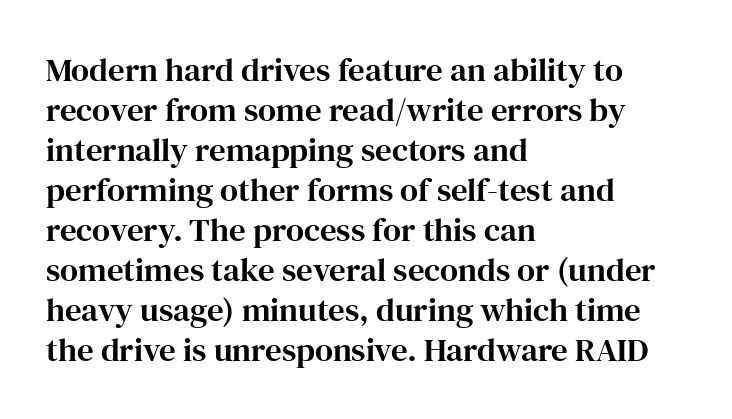
{"serif": "yes", "italic": "no", "width": "normal", "stroke_contrast": "high", "x_height": "medium", "monospaced": "no", "underline": "no", "align": "left", "line_spacing_ratio": 1.21, "letter_spacing": "normal", "letter_spacing_em": 0.0, "glyph_px": 33}
